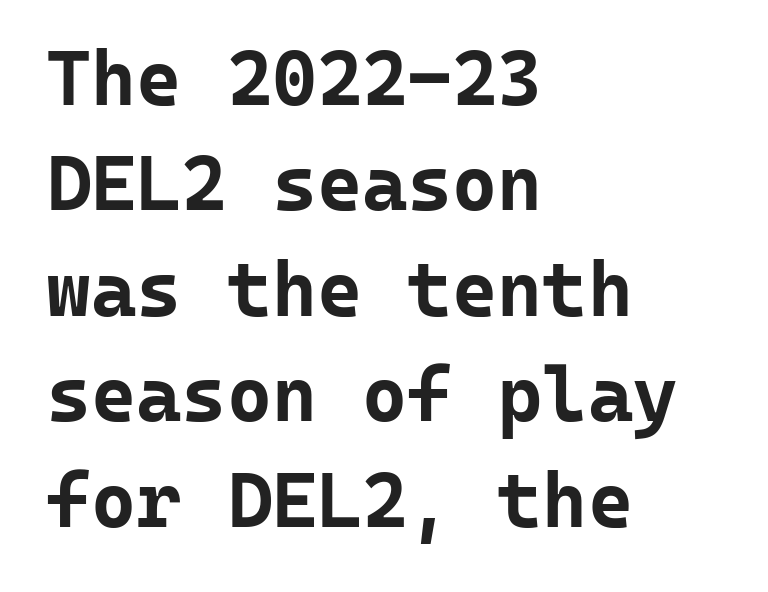
The image shows 77 px bold sans-serif type, upright, monospaced; set left-aligned, normal line spacing (1.37x), normal letter spacing, not underlined; low stroke contrast and a medium x-height.
